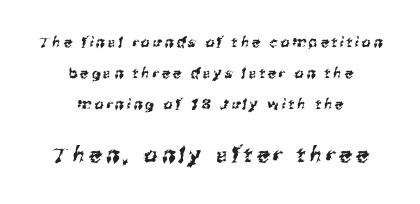
Q: Is the text underlined? A: No.
Q: How is the paragraph aligned? A: Centered.
Q: Is the spacing between letters normal or unusually wide? A: Unusually wide.
Q: Is the spacing between lines tight, normal or loose? A: Loose.
Q: Which block of text is set in a larger size, the first (top) or the second (bottom)? A: The second (bottom) one.
